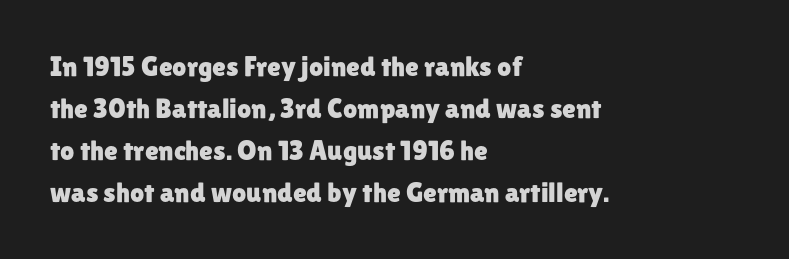
The image shows 28 px sans-serif type, upright; set left-aligned, normal line spacing (1.5x), normal letter spacing, not underlined; low stroke contrast and a medium x-height.
